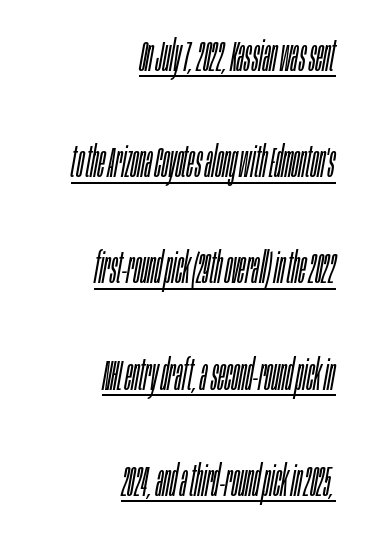
How are the letters spaced? Ordinarily, with no added tracking. This sample trades compactness for vertical openness between lines. The typography opts for an oblique posture over an upright one. Varying glyph widths throughout — classic text-font behaviour. Caption: face not bold, strokes unweighted. The setting favours the right margin, as signatures and pull-quotes sometimes do.
